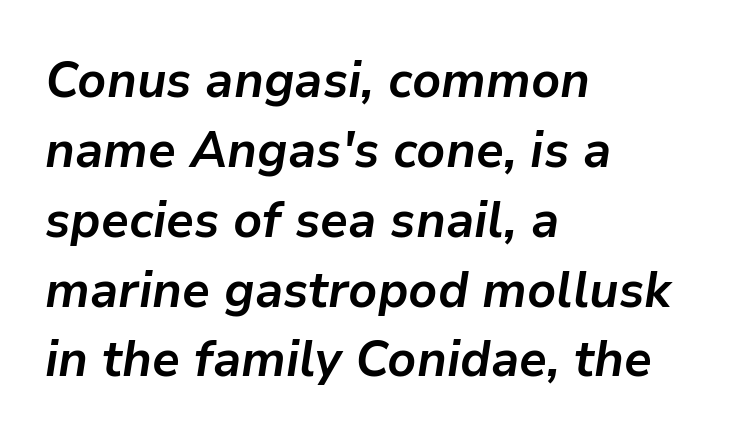
Q: Is the text bold? A: Yes.
Q: Is the text italic (slanted)? A: Yes, it leans right by about 9 degrees.
Q: Is the text underlined? A: No.
Q: How is the paragraph aligned? A: Left-aligned.
Q: Is the spacing between letters normal or unusually wide? A: Normal.
Q: Is the spacing between lines tight, normal or loose? A: Normal.
Q: Width (condensed, normal, or wide)? A: Normal.
Q: Stroke contrast? A: Low.
Q: x-height? A: Medium.
Q: Monospaced? A: No.
